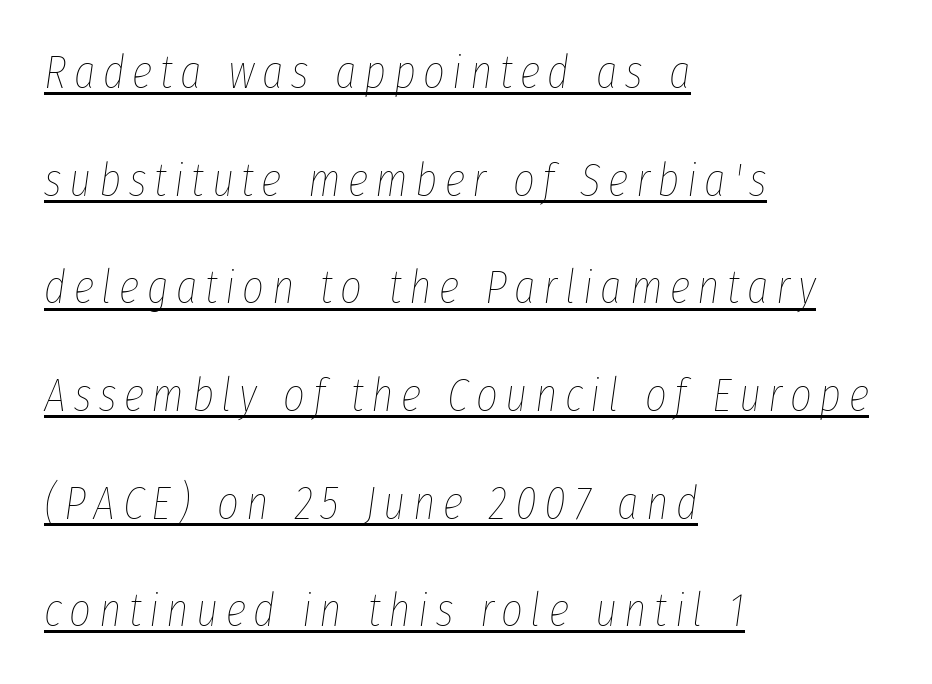
You can tell it's italic because the verticals aren't actually vertical. Horizontal alignment here is leftward, the default for most running prose. Looks like someone drew a line under every word here. Counters stay open thanks to moderate or lighter strokes. Do the characters align in a grid? No, the font is proportional. Reading down the column, the eye jumps a long way to each next line.
